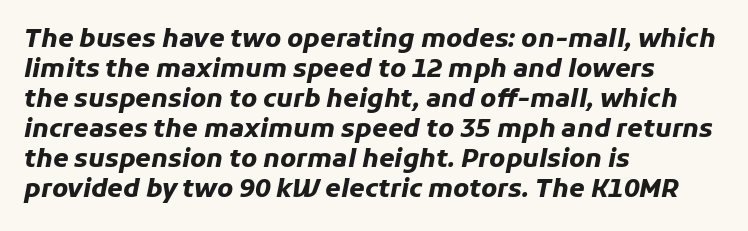
Q: Is the text bold? A: Yes.
Q: Is the text italic (slanted)? A: Yes, it leans right by about 11 degrees.
Q: Is the text underlined? A: No.
Q: How is the paragraph aligned? A: Left-aligned.
Q: Is the spacing between letters normal or unusually wide? A: Normal.
